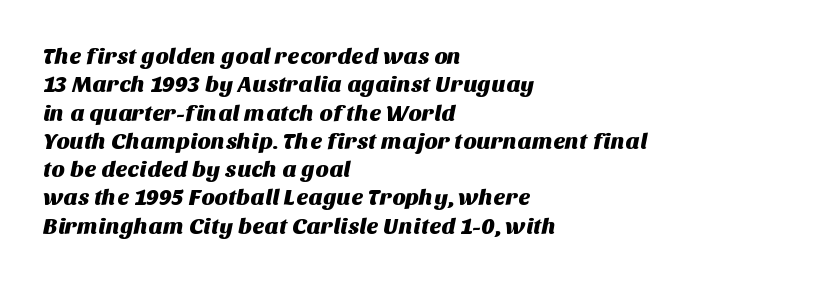
The image shows 23 px text type; set left-aligned, line spacing 1.23x, normal letter spacing, not underlined.
